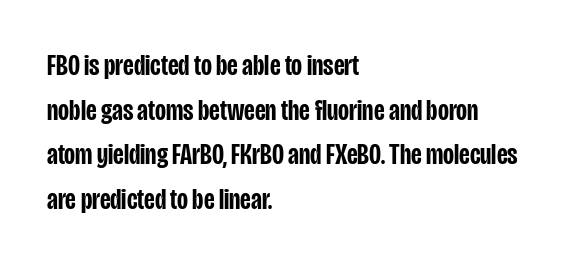
Words appear dense and cohesive because spacing is normal. Italic? Not at all — the glyphs are vertical. Check the space under the baseline: it is left empty. This sample has the flowing, uneven cadence of proportional lettering. These lines carry some extra weight — a demibold, not a full bold.
